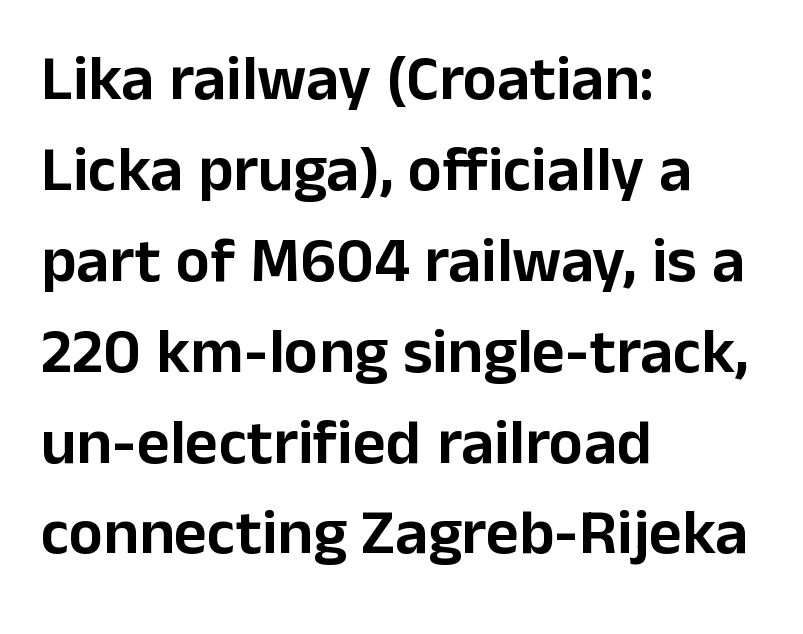
Teacher's note: observe the even left margin — that is flush-left alignment. Does extra space separate the letters? No, they use regular spacing. Do the letters lean? They stand straight. Baseline-to-baseline distance is the conventional proportion of letter height. I'd call this a sans setting — the letters go barefoot.
